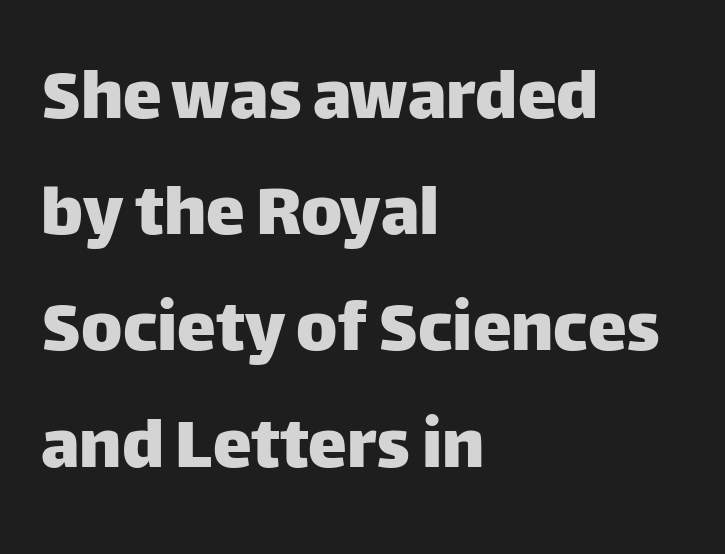
The image shows 78 px sans-serif type, upright; set left-aligned, normal line spacing (1.49x), normal letter spacing, not underlined; low stroke contrast and a large x-height.
